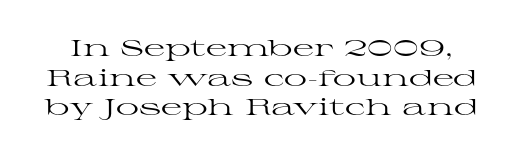
{"italic": "no", "bold": "no", "underline": "no", "line_spacing": "normal", "line_spacing_ratio": 1.29, "letter_spacing": "normal", "letter_spacing_em": 0.0, "glyph_px": 23}
